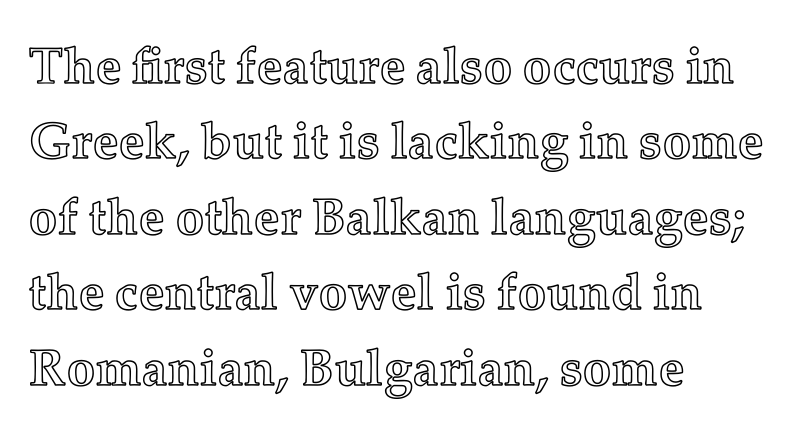
{"italic": "no", "width": "normal", "x_height": "medium", "monospaced": "no", "underline": "no", "align": "left", "line_spacing": "normal", "line_spacing_ratio": 1.48, "letter_spacing": "normal", "letter_spacing_em": 0.0, "glyph_px": 51}
